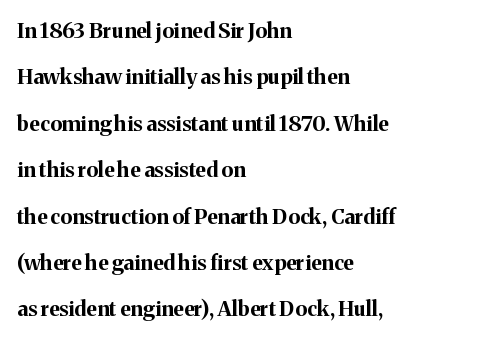
The designer dialed line spacing up above the default. Alignment: flush left. Honestly, the letter spacing is just normal — you wouldn't notice it. Decoration check: the copy has no underline. Weight check: bold — yes, fully. A roman cut, with each character standing at attention.
